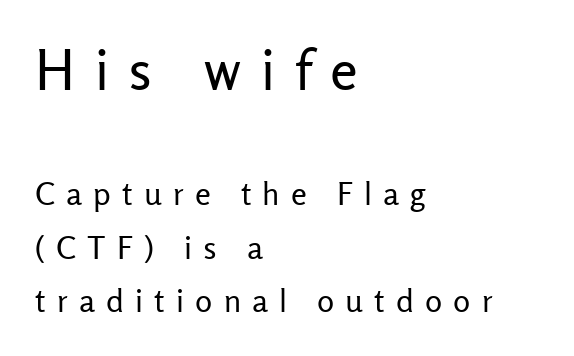
Think of a printed novel: that variable character pitch is what you see here. The glyphs are unaccompanied by any horizontal stroke below them. The first block has been scaled up relative to the second. Stems and bowls with no extra thickness — not bold. The letters are spread apart with noticeably loose tracking.
